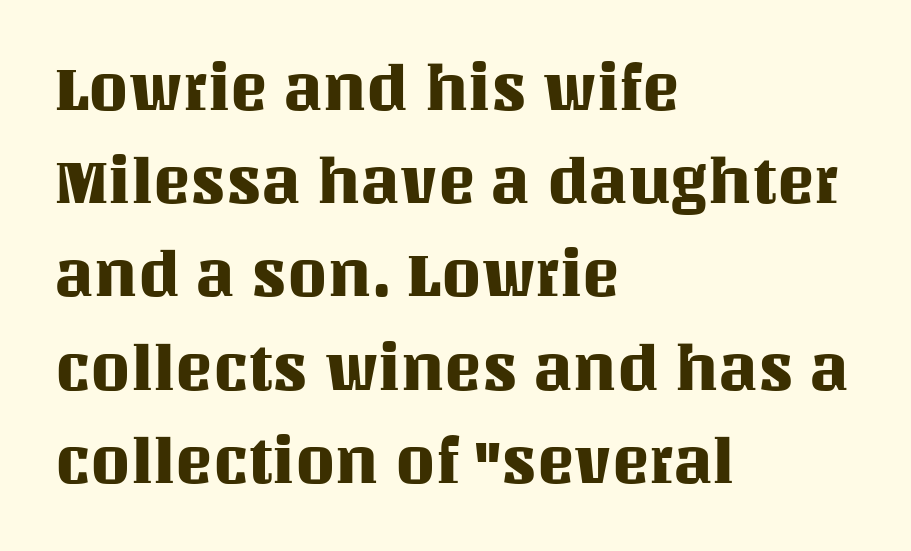
Q: Is the text italic (slanted)? A: No, it is upright.
Q: Is the text underlined? A: No.
Q: How is the paragraph aligned? A: Left-aligned.
Q: Is the spacing between letters normal or unusually wide? A: Normal.
Q: Is the spacing between lines tight, normal or loose? A: Normal.
Q: Width (condensed, normal, or wide)? A: Normal.
Q: Stroke contrast? A: Medium.
Q: x-height? A: Large.
Q: Monospaced? A: No.
